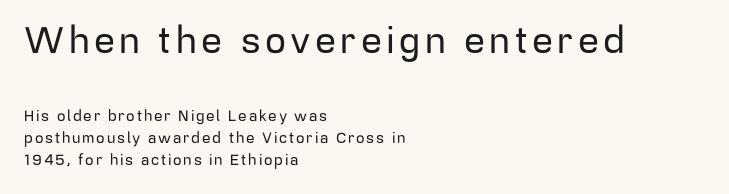
Q: Is the text italic (slanted)? A: No, it is upright.
Q: Is the typeface a serif or a sans-serif typeface? A: Sans-serif.
Q: Is the text underlined? A: No.
Q: How is the paragraph aligned? A: Left-aligned.
Q: Is the spacing between lines tight, normal or loose? A: Normal.
Q: Which block of text is set in a larger size, the first (top) or the second (bottom)? A: The first (top) one.
Q: Width (condensed, normal, or wide)? A: Normal.
Q: Stroke contrast? A: Low.
Q: x-height? A: Medium.
Q: Monospaced? A: No.
